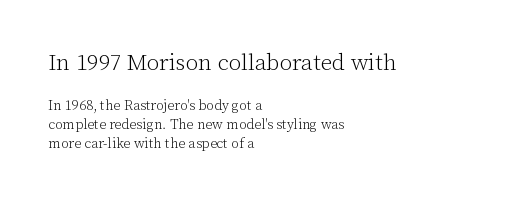
Q: Is the text bold? A: No.
Q: Is the text italic (slanted)? A: No, it is upright.
Q: Is the text underlined? A: No.
Q: How is the paragraph aligned? A: Left-aligned.
Q: Is the spacing between letters normal or unusually wide? A: Normal.
Q: Is the spacing between lines tight, normal or loose? A: Normal.
Q: Which block of text is set in a larger size, the first (top) or the second (bottom)? A: The first (top) one.
